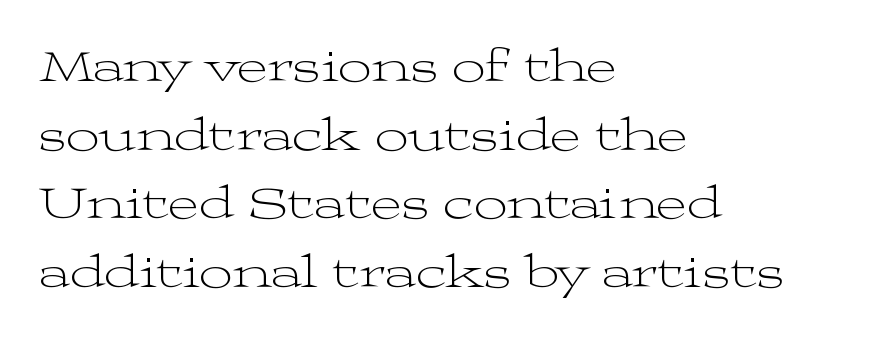
Examine the stroke ends and you'll spot serifs. Alignment: flush left. Underlining? Definitely not there. Ascenders rise straight up at ninety degrees. Proportional: the letters do not fall into vertical columns.
